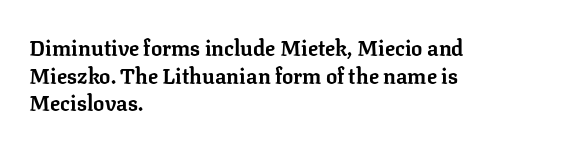
The image shows 21 px bold type, upright; set left-aligned, normal line spacing (1.31x), normal letter spacing, not underlined.
